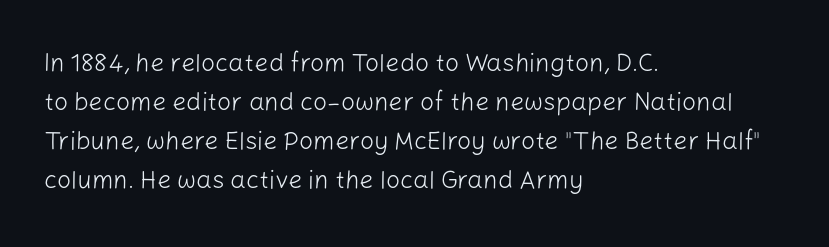
The image shows 25 px text type, upright; set left-aligned, normal line spacing (1.56x), normal letter spacing, not underlined.
